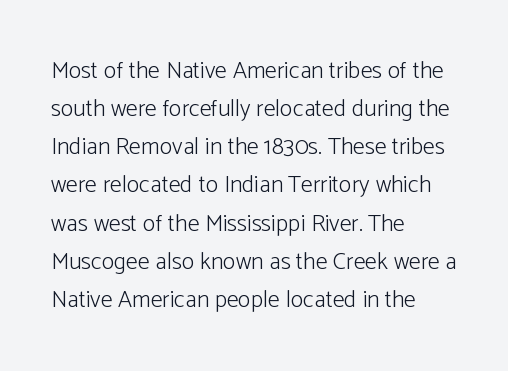
The image shows 24 px text type, upright; set left-aligned, normal line spacing (1.59x), normal letter spacing, not underlined.
